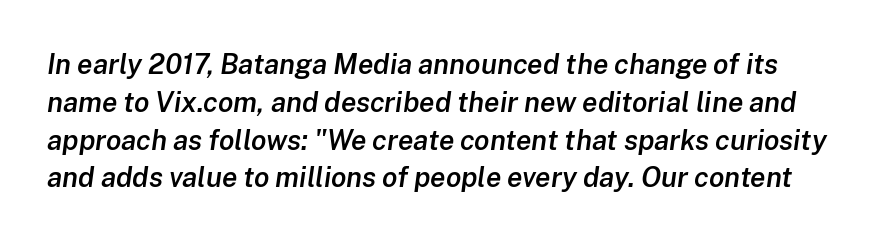
Q: Is the text bold? A: Semi-bold.
Q: Is the text italic (slanted)? A: Yes, it leans right by about 8 degrees.
Q: Is the text underlined? A: No.
Q: Is the spacing between letters normal or unusually wide? A: Normal.
Q: Is the spacing between lines tight, normal or loose? A: Normal.
Q: Width (condensed, normal, or wide)? A: Normal.
Q: Stroke contrast? A: Low.
Q: x-height? A: Medium.
Q: Monospaced? A: No.
